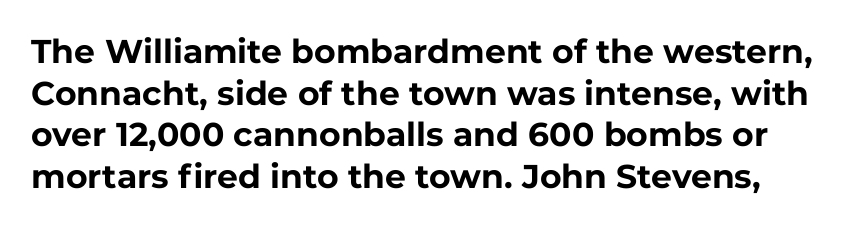
The image shows 33 px bold sans-serif type, upright; set normal line spacing (1.26x), normal letter spacing, not underlined; low stroke contrast and a medium x-height.
